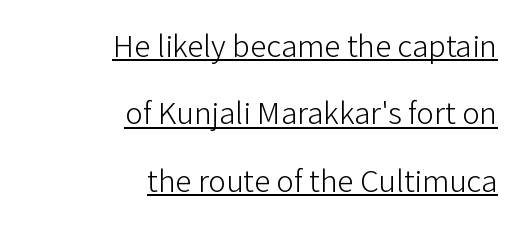
Compared with undecorated copy, this sample adds a rule below the words. Horizontal alignment here is rightward, an uncommon choice for prose. The typeface chosen for these lines omits serifs. Italic? Not at all — the glyphs are vertical. No extra tracking has been applied to these lines. The strokes are not fattened; the text isn't bold.
